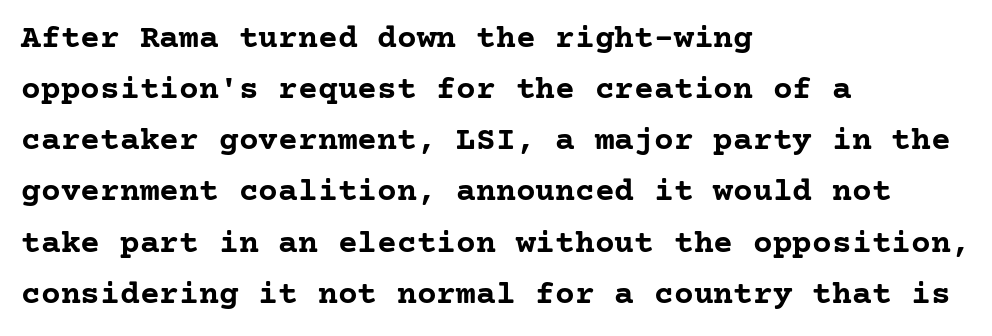
The foot of each line stays bare and open. Spacing between characters is what you'd get straight out of the box. The vertical gap from one line to the next is medium. The passage shown is typeset with a serif family. Plenty of ink on the page — the face is bold. Posture: upright roman.
